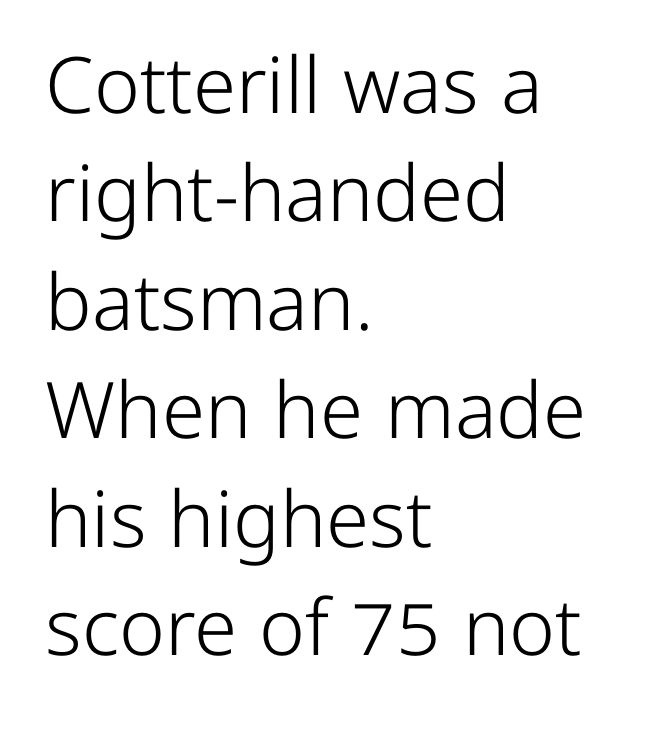
Q: Is the text bold? A: No.
Q: Is the text italic (slanted)? A: No, it is upright.
Q: Is the typeface a serif or a sans-serif typeface? A: Sans-serif.
Q: Is the text underlined? A: No.
Q: How is the paragraph aligned? A: Left-aligned.
Q: Is the spacing between letters normal or unusually wide? A: Normal.
Q: Is the spacing between lines tight, normal or loose? A: Normal.
Q: Width (condensed, normal, or wide)? A: Normal.
Q: Stroke contrast? A: Low.
Q: x-height? A: Medium.
Q: Monospaced? A: No.
